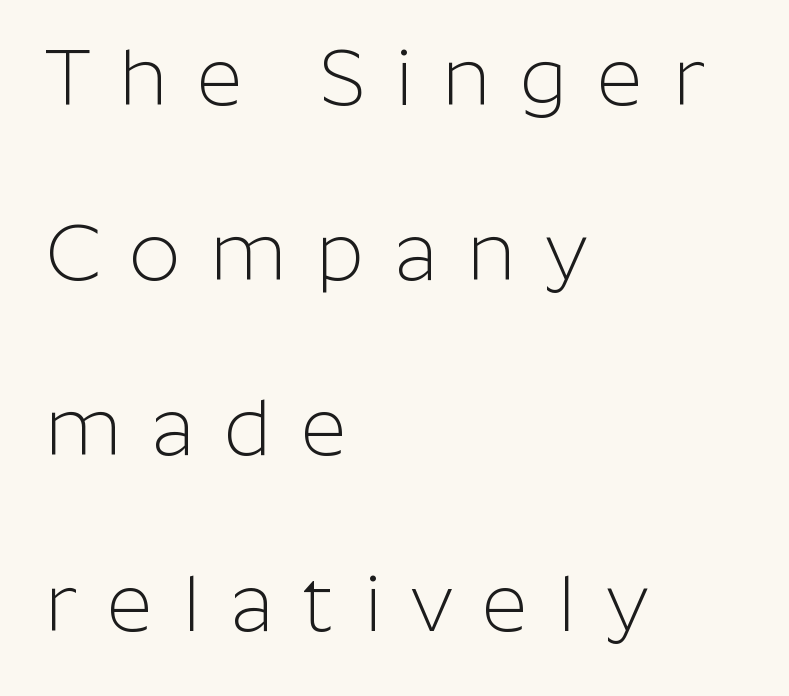
Q: Is the text bold? A: No.
Q: Is the text italic (slanted)? A: No, it is upright.
Q: Is the typeface a serif or a sans-serif typeface? A: Sans-serif.
Q: Is the text underlined? A: No.
Q: How is the paragraph aligned? A: Left-aligned.
Q: Is the spacing between letters normal or unusually wide? A: Unusually wide.
Q: Is the spacing between lines tight, normal or loose? A: Loose.
Q: Width (condensed, normal, or wide)? A: Normal.
Q: Stroke contrast? A: Low.
Q: x-height? A: Medium.
Q: Monospaced? A: No.
